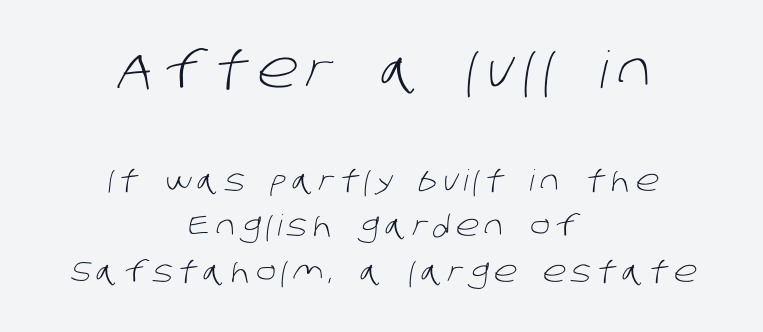
{"serif": "no", "bold": "no", "weight": "light", "width": "normal", "stroke_contrast": "low", "x_height": "large", "monospaced": "no", "underline": "no", "align": "center", "line_spacing": "normal", "line_spacing_ratio": 1.57, "larger_block": "first", "size_ratio": 1.76, "glyph_px": 51}
